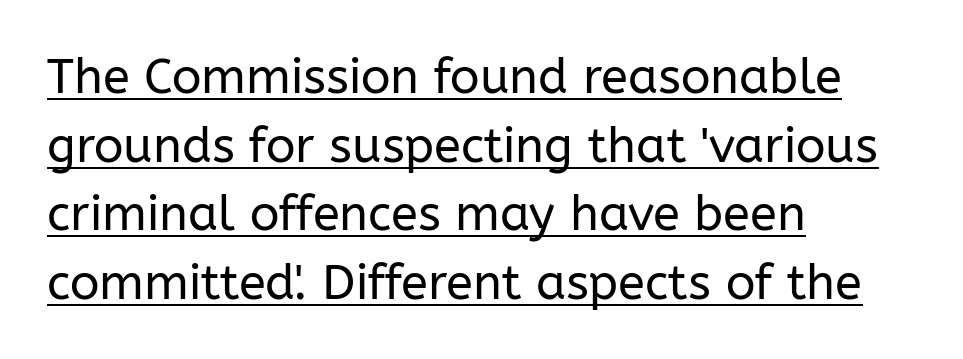
{"serif": "no", "italic": "no", "bold": "no", "weight": "regular", "width": "normal", "stroke_contrast": "low", "x_height": "medium", "monospaced": "no", "underline": "yes", "align": "left", "line_spacing": "normal", "line_spacing_ratio": 1.4, "letter_spacing": "normal", "letter_spacing_em": 0.0, "glyph_px": 49}
